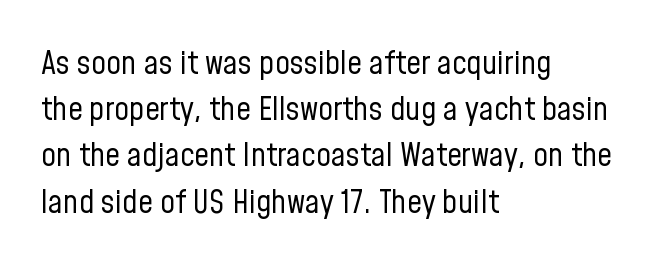
{"serif": "no", "italic": "no", "bold": "no", "weight": "regular", "width": "condensed", "stroke_contrast": "low", "x_height": "medium", "monospaced": "no", "underline": "no", "align": "left", "line_spacing": "normal", "line_spacing_ratio": 1.4, "letter_spacing": "normal", "letter_spacing_em": 0.0, "glyph_px": 33}
